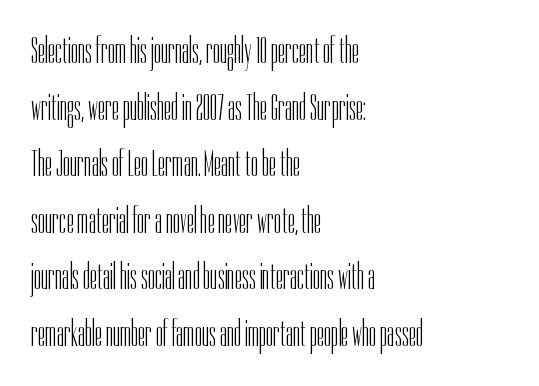
The letters advance in unequal steps, a hallmark of proportional type. Nothing unusual about the tracking: characters are spaced as the font intends. Nobody drew a line under any word here. A normal amount of white space separates one row of letters from the next. Tall strokes in this sample are plumb rather than angled. The face used here is a sans, in the tradition of grotesques and geometrics.
